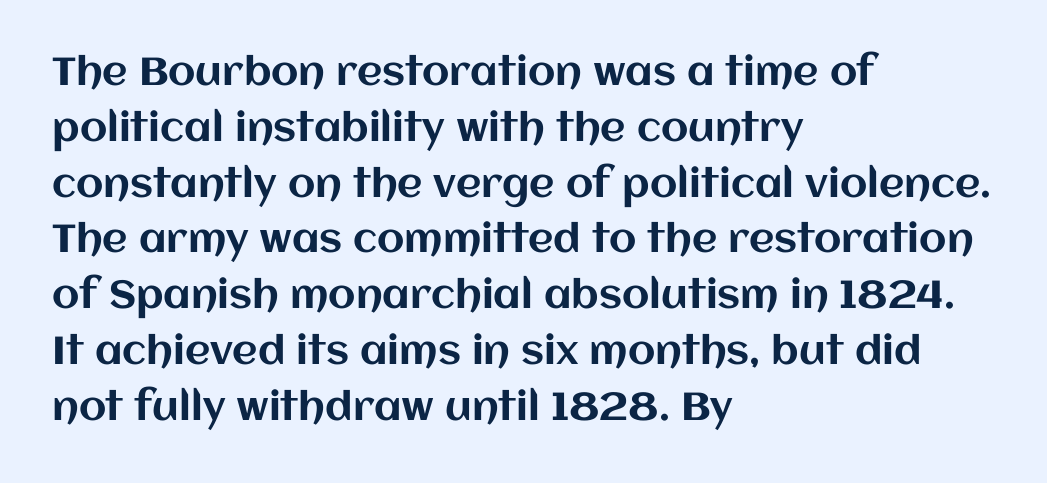
Q: Is the text italic (slanted)? A: No, it is upright.
Q: Is the text underlined? A: No.
Q: How is the paragraph aligned? A: Left-aligned.
Q: Is the spacing between letters normal or unusually wide? A: Normal.
Q: Is the spacing between lines tight, normal or loose? A: Normal.
Q: Width (condensed, normal, or wide)? A: Normal.
Q: Stroke contrast? A: Medium.
Q: x-height? A: Large.
Q: Monospaced? A: No.
